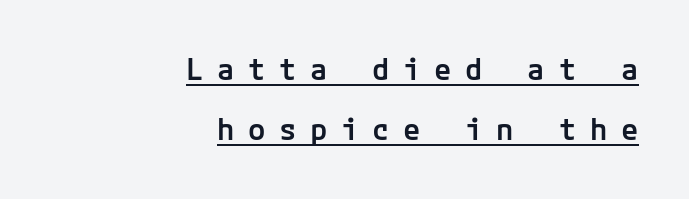
Serif or sans? Sans — the stroke terminals are bare. A continuous stroke trails under the words, as in a hyperlink. Ordinary non-slanted type is in use. Slightly chunky letters — semibold, I'd say, not full bold. Airy leading.
